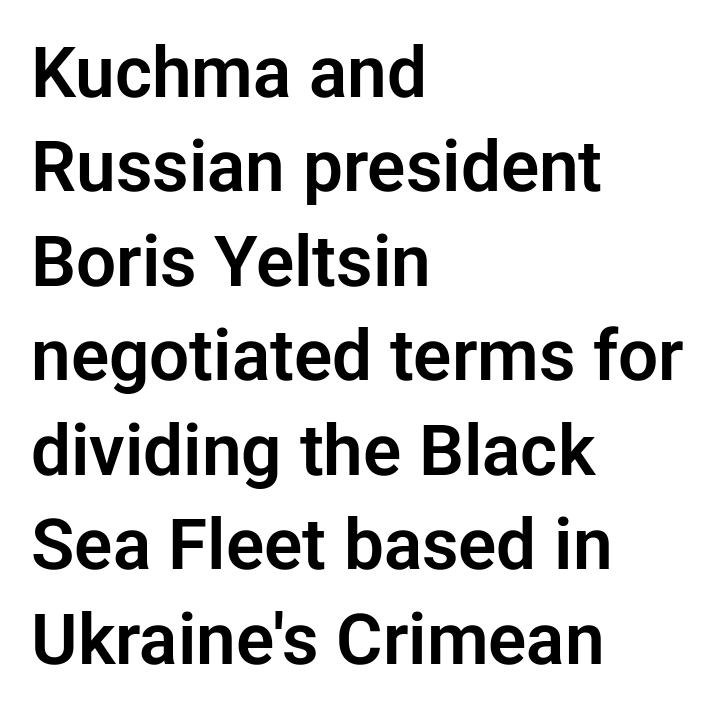
This sample has the flowing, uneven cadence of proportional lettering. Caption: standard tracking, unaltered. Left-aligned paragraph, ragged on the right. In terms of posture, this sample is upright. Reading down the column, the eye jumps a familiar distance to each next line. The glyphs are unaccompanied by any horizontal stroke below them.
